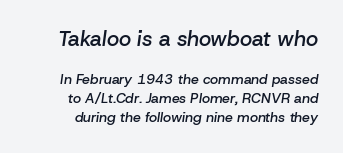
{"italic": "yes", "lean": "right", "slant_degrees": 8, "bold": "semi", "underline": "no", "line_spacing": "normal", "line_spacing_ratio": 1.36, "letter_spacing": "normal", "letter_spacing_em": 0.0, "larger_block": "first", "size_ratio": 1.5, "glyph_px": 21}
